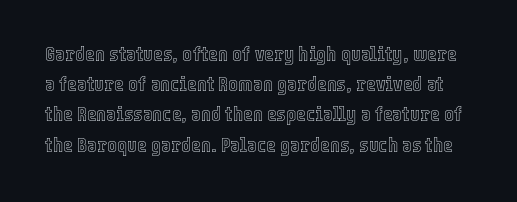
The image shows 21 px text type, upright; set normal line spacing (1.44x), normal letter spacing, not underlined.
